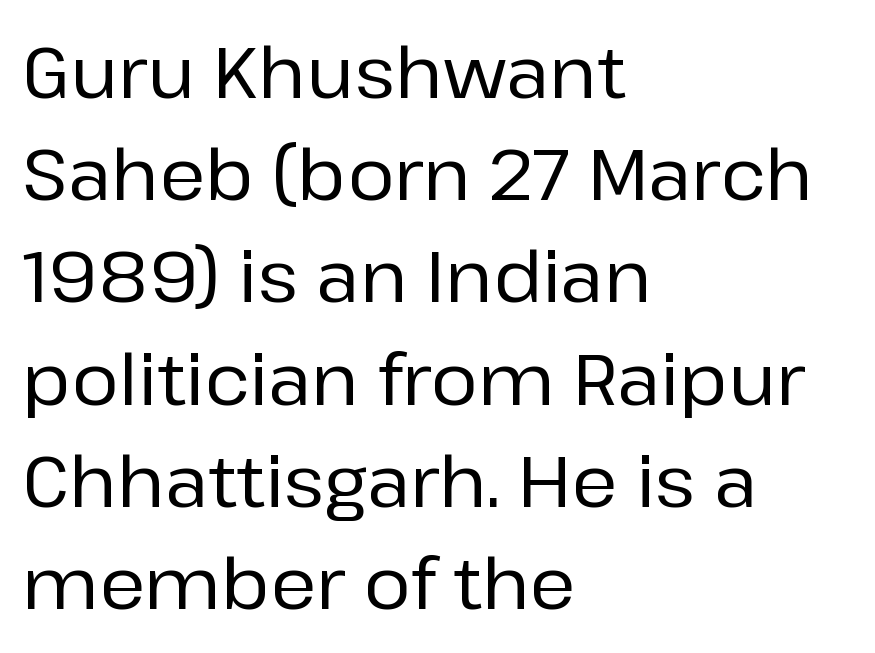
Q: Is the text italic (slanted)? A: No, it is upright.
Q: Is the typeface a serif or a sans-serif typeface? A: Sans-serif.
Q: Is the text underlined? A: No.
Q: How is the paragraph aligned? A: Left-aligned.
Q: Is the spacing between letters normal or unusually wide? A: Normal.
Q: Is the spacing between lines tight, normal or loose? A: Normal.
Q: Width (condensed, normal, or wide)? A: Normal.
Q: Stroke contrast? A: Low.
Q: x-height? A: Medium.
Q: Monospaced? A: No.
